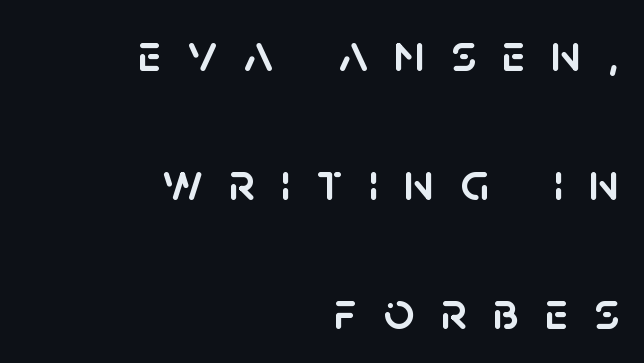
Q: Is the text italic (slanted)? A: No, it is upright.
Q: Is the typeface a serif or a sans-serif typeface? A: Sans-serif.
Q: Is the text underlined? A: No.
Q: How is the paragraph aligned? A: Right-aligned.
Q: Is the spacing between letters normal or unusually wide? A: Unusually wide.
Q: Is the spacing between lines tight, normal or loose? A: Loose.
Q: Width (condensed, normal, or wide)? A: Normal.
Q: Stroke contrast? A: Low.
Q: x-height? A: Large.
Q: Monospaced? A: No.
